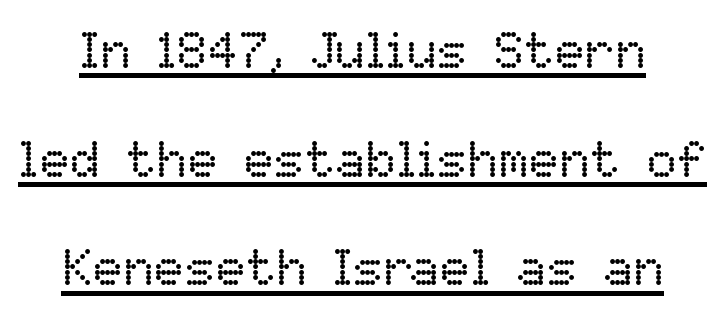
The image shows 51 px regular-weight type, upright; set loose line spacing (2.13x), normal letter spacing, underlined; low stroke contrast and a medium x-height.
